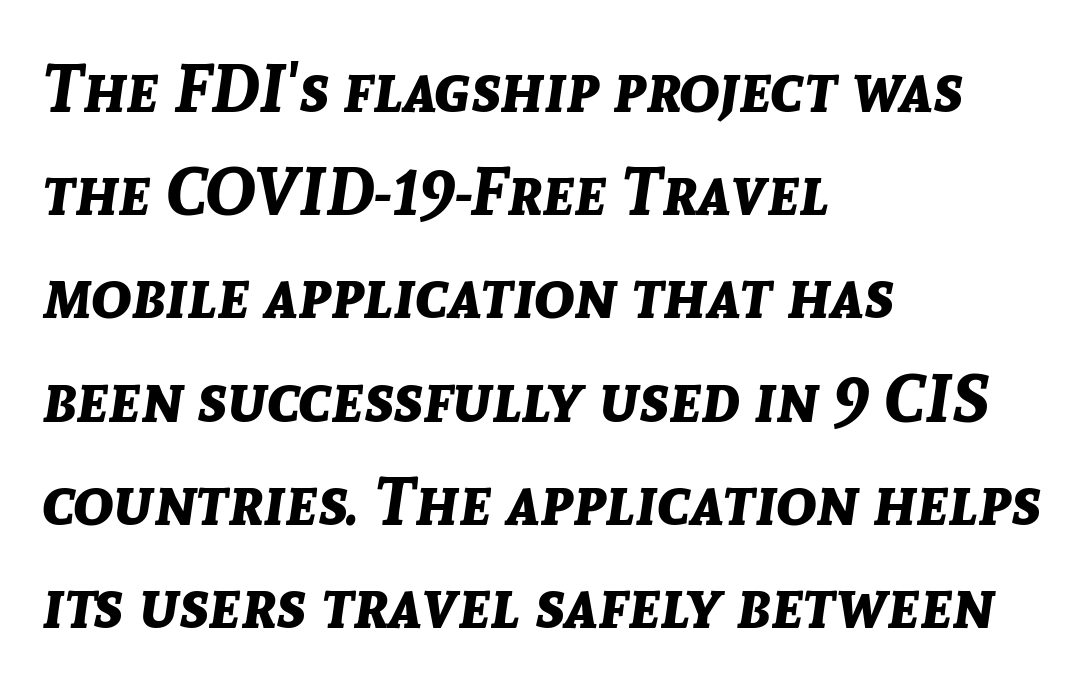
Normally led — the rows are evenly, conventionally spaced. Typesetter's note: full bold, strokes at maximum text heaviness. The passage shown has conventional tracking throughout. The space directly below the letters is spotless. Varying glyph widths throughout — classic text-font behaviour.
